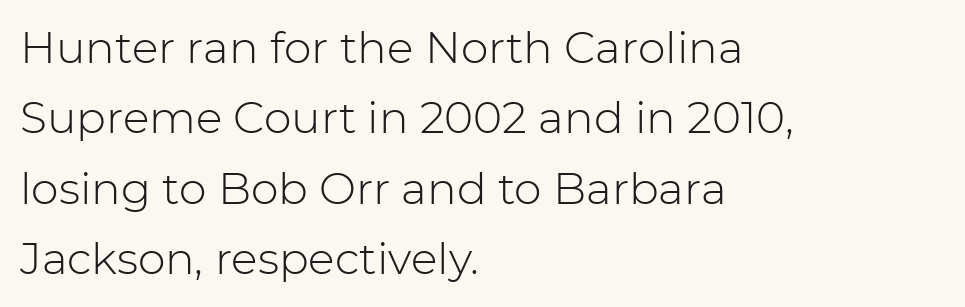
{"serif": "no", "italic": "no", "bold": "no", "weight": "light", "width": "normal", "stroke_contrast": "low", "x_height": "medium", "monospaced": "no", "underline": "no", "align": "left", "line_spacing": "normal", "line_spacing_ratio": 1.6, "letter_spacing": "normal", "letter_spacing_em": 0.0, "glyph_px": 44}
